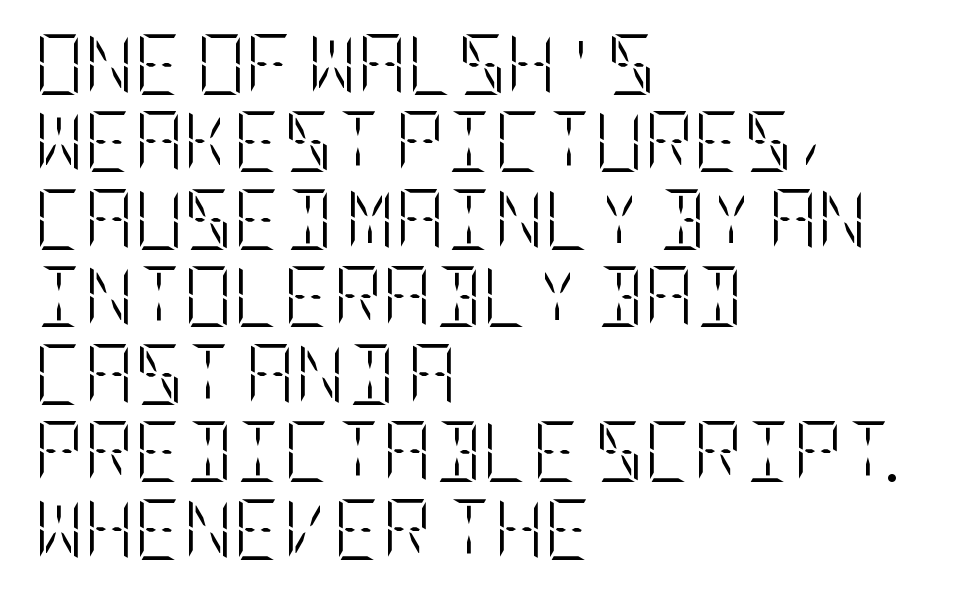
Descender tails drop into unmarked territory. Letters have the restrained weight of plain body copy at most. Every stem runs plumb, perpendicular to the baseline. Baseline-to-baseline distance is the conventional proportion of letter height. Does the copy run flush right? No — it runs flush left. The passage shown has conventional tracking throughout.
